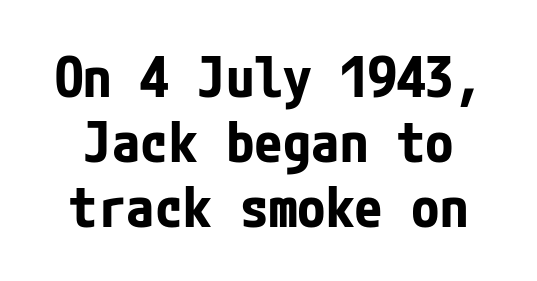
Q: Is the text bold? A: Yes.
Q: Is the text italic (slanted)? A: No, it is upright.
Q: Is the typeface a serif or a sans-serif typeface? A: Sans-serif.
Q: Is the text underlined? A: No.
Q: Is the spacing between letters normal or unusually wide? A: Normal.
Q: Is the spacing between lines tight, normal or loose? A: Tight.
Q: Width (condensed, normal, or wide)? A: Condensed.
Q: Stroke contrast? A: Low.
Q: x-height? A: Medium.
